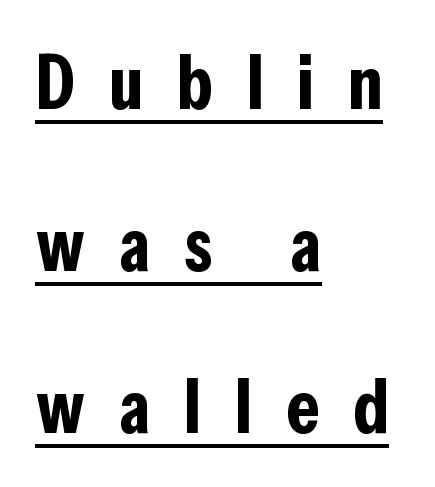
Looks like regular typesetting: each glyph gets only the width it needs. Plenty of ink on the page — the face is bold. The rendering shows plain stroke endings on the letterforms — a sans-serif design. Words appear elongated and porous because spacing is wide. All the whitespace from short lines collects on the right.
